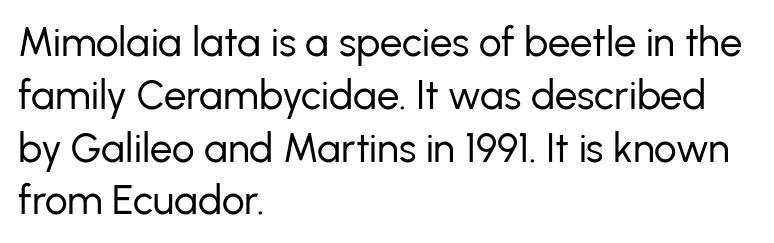
Observe the absence of serifs on each vertical stroke in this sample. The typography opts for an upright posture over an oblique one. Has an underline been added? It has not. No heavy texture on the line: the type isn't bold. The leading is moderate, giving the passage an even texture.
